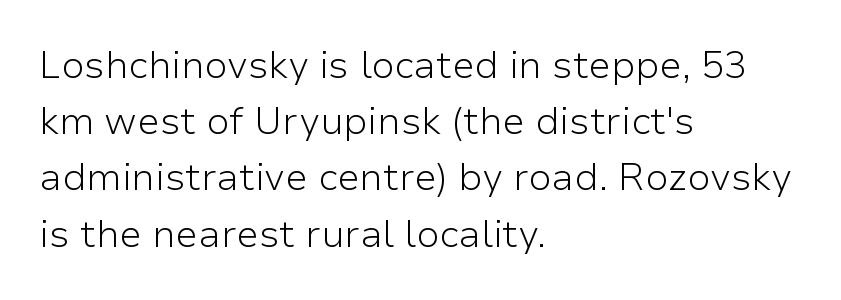
Bold? No — there's no thickening of the strokes. A typesetter would call this proportional, since set widths differ per character. Unmarked baselines from the first word to the last. Line spacing here is normal. Every character sits straight up, as roman type does. The rag falls on the right side of this text block.
